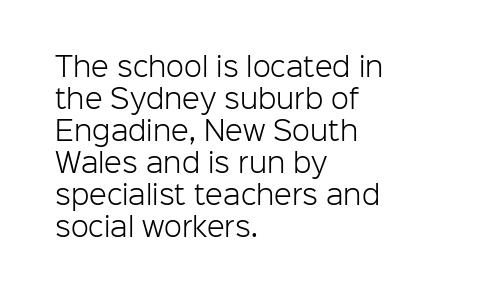
The passage shown is not underscored anywhere. Words appear dense and cohesive because spacing is normal. Alignment: flush left. Unlike italic type, these characters show no tilt at all.
